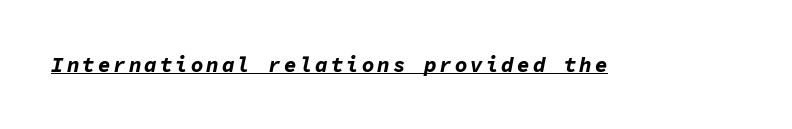
Q: Is the text bold? A: Yes.
Q: Is the text italic (slanted)? A: Yes, it leans right by about 11 degrees.
Q: Is the text underlined? A: Yes.
